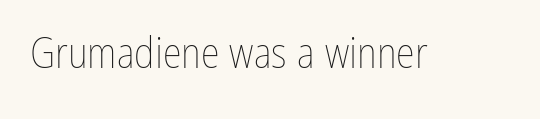
Q: Is the text bold? A: No.
Q: Is the text italic (slanted)? A: No, it is upright.
Q: Is the text underlined? A: No.
Q: Is the spacing between letters normal or unusually wide? A: Normal.
Q: Width (condensed, normal, or wide)? A: Condensed.
Q: Stroke contrast? A: Low.
Q: x-height? A: Medium.
Q: Monospaced? A: No.
